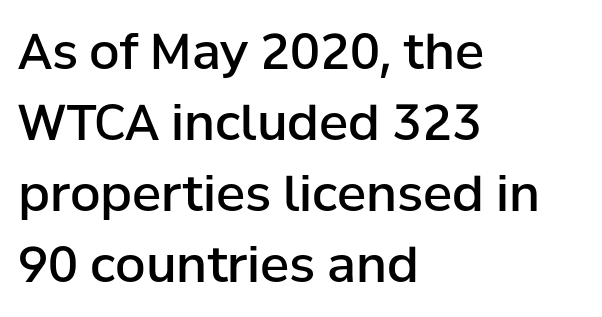
{"serif": "no", "italic": "no", "bold": "semi", "weight": "semibold", "width": "normal", "stroke_contrast": "low", "x_height": "medium", "monospaced": "no", "underline": "no", "align": "left", "line_spacing": "normal", "line_spacing_ratio": 1.45, "letter_spacing": "normal", "letter_spacing_em": 0.0, "glyph_px": 49}
